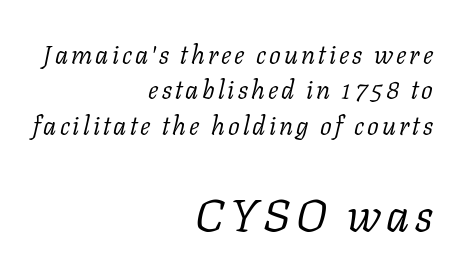
A quiet, ordinary-to-light weight characterises the typeface. The passage shown is typed in a proportional face where columns would drift. Which margin do the lines hug? The right one — the left edge is uneven. The emphasis by scale lands on block number two, below.
